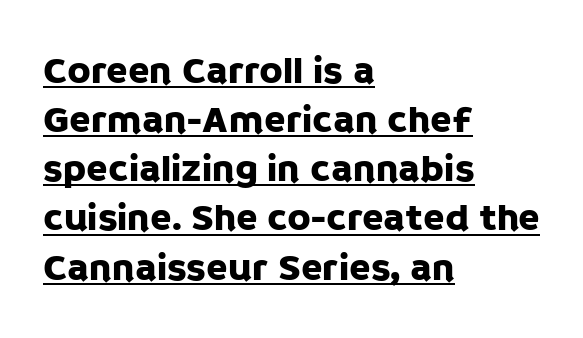
Nope, no serifs anywhere on these letters. A typesetter would call this leading conventional body-copy spacing. If you drew a ruler down the left edge, every line would touch it. The rendering uses natural spacing where letterforms have individual widths. This rendering features underlined lettering. Italic: no, the glyphs are upright roman.
